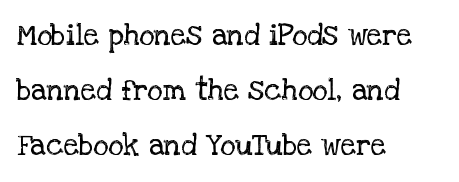
{"serif": "yes", "italic": "no", "bold": "no", "weight": "regular", "width": "normal", "stroke_contrast": "low", "x_height": "large", "monospaced": "no", "underline": "no", "align": "left", "line_spacing_ratio": 1.83, "letter_spacing": "normal", "letter_spacing_em": 0.0, "glyph_px": 30}
